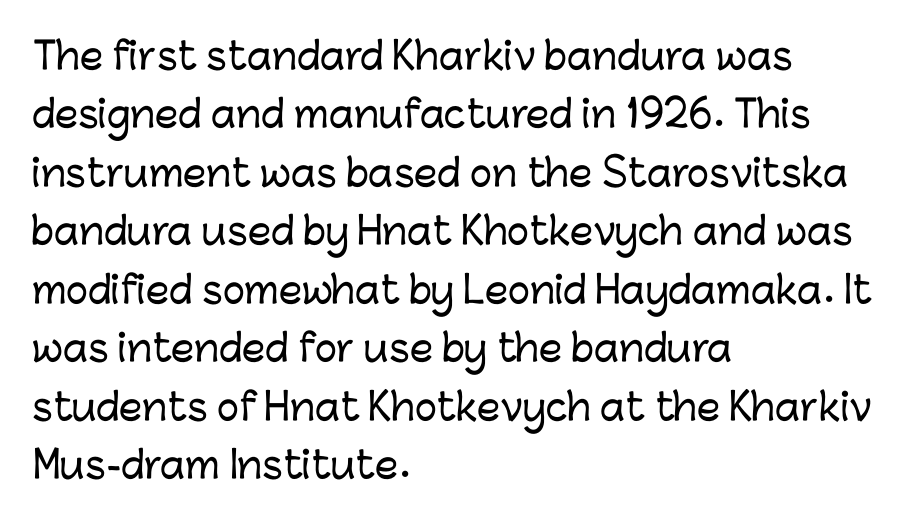
{"serif": "no", "italic": "no", "width": "normal", "stroke_contrast": "low", "x_height": "medium", "monospaced": "no", "underline": "no", "align": "left", "line_spacing": "normal", "line_spacing_ratio": 1.58, "letter_spacing": "normal", "letter_spacing_em": 0.0, "glyph_px": 37}
